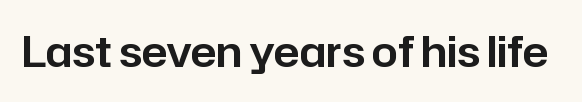
The image shows 42 px sans-serif type, upright; set normal letter spacing, not underlined; low stroke contrast and a medium x-height.
